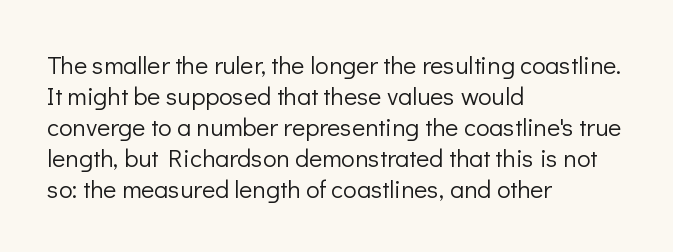
The image shows 25 px text type, upright; set left-aligned, line spacing 1.24x, normal letter spacing, not underlined.
